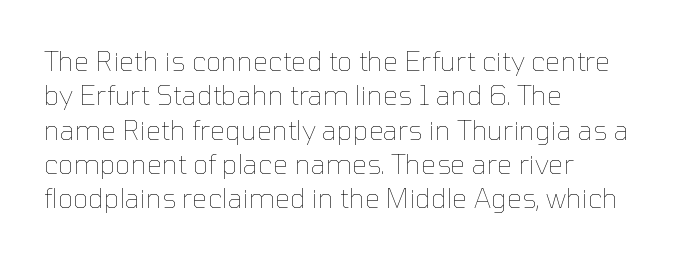
{"italic": "no", "bold": "no", "underline": "no", "align": "left", "line_spacing": "normal", "line_spacing_ratio": 1.27, "letter_spacing": "normal", "letter_spacing_em": 0.0, "glyph_px": 27}
